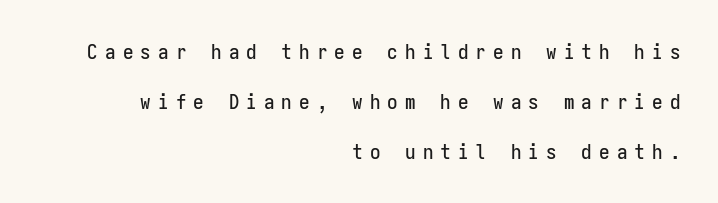
Lines of text with bare space underneath. Line spacing here is loose. Vertical strokes here are truly vertical. Words appear elongated and porous because spacing is wide. Does the copy run flush right? Yes — the right margin is perfectly even.
